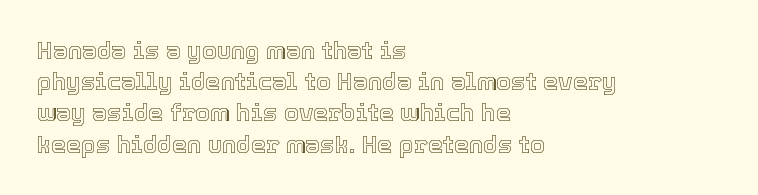
Does the copy run flush right? No — it runs flush left. The font's upright variant was chosen for this text. Descender tails drop into unmarked territory. Reading down the column, the eye jumps a familiar distance to each next line.
